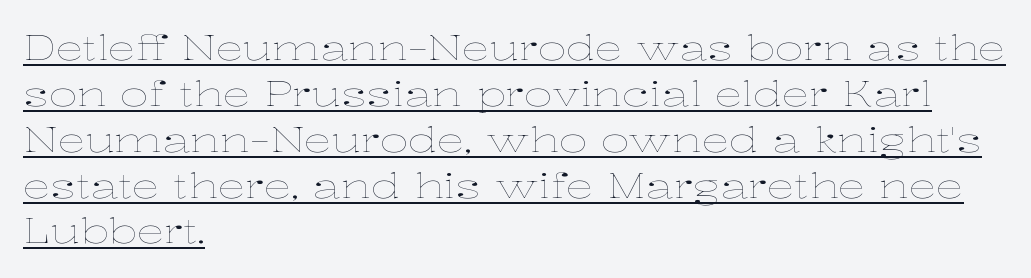
Q: Is the text bold? A: No.
Q: Is the text italic (slanted)? A: No, it is upright.
Q: Is the text underlined? A: Yes.
Q: How is the paragraph aligned? A: Left-aligned.
Q: Is the spacing between letters normal or unusually wide? A: Normal.
Q: Is the spacing between lines tight, normal or loose? A: Normal.
Q: Width (condensed, normal, or wide)? A: Wide.
Q: Stroke contrast? A: Low.
Q: x-height? A: Medium.
Q: Monospaced? A: No.
